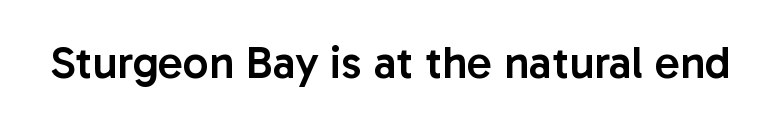
The image shows 46 px semibold sans-serif type, upright; set normal letter spacing, not underlined; low stroke contrast and a medium x-height.
